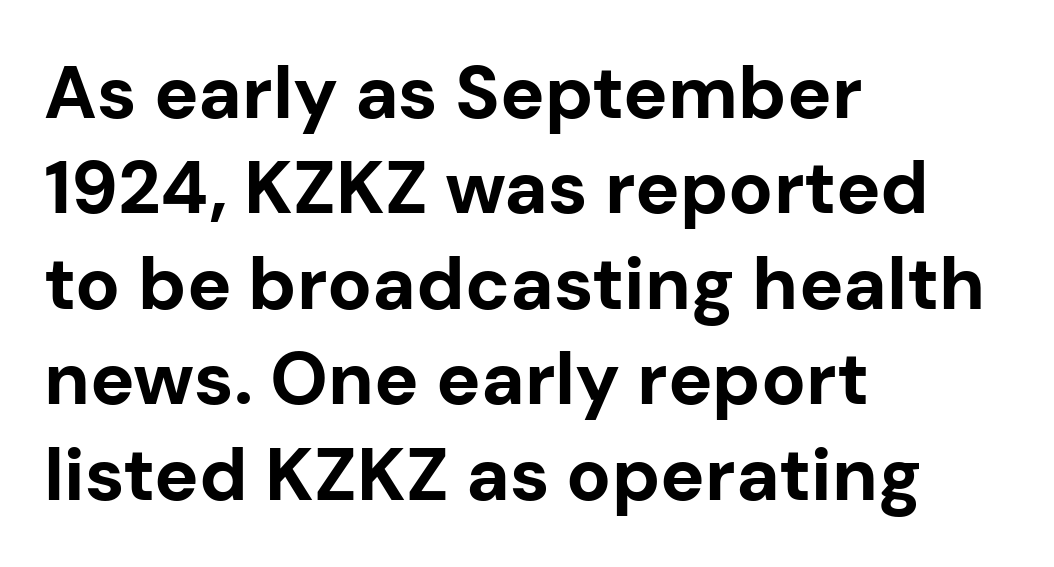
Q: Is the text bold? A: Yes.
Q: Is the text italic (slanted)? A: No, it is upright.
Q: Is the typeface a serif or a sans-serif typeface? A: Sans-serif.
Q: Is the text underlined? A: No.
Q: How is the paragraph aligned? A: Left-aligned.
Q: Is the spacing between letters normal or unusually wide? A: Normal.
Q: Is the spacing between lines tight, normal or loose? A: Normal.
Q: Width (condensed, normal, or wide)? A: Normal.
Q: Stroke contrast? A: Low.
Q: x-height? A: Medium.
Q: Monospaced? A: No.
